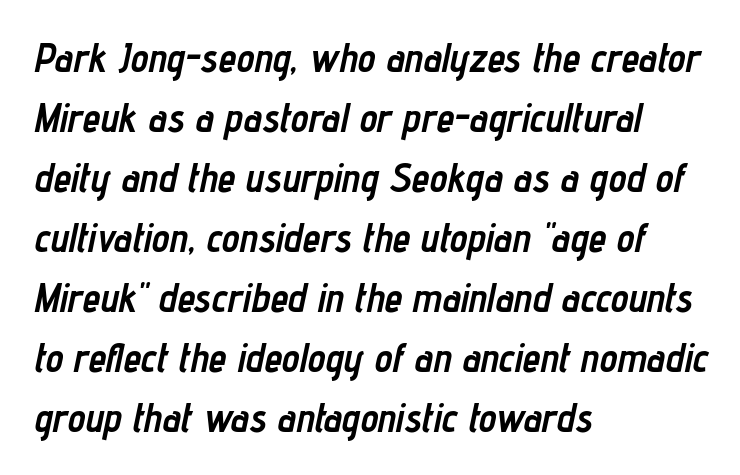
The typesetter chose a ragged-right arrangement here. Normally led — the rows are evenly, conventionally spaced. Proportional: the letters do not fall into vertical columns. As a designer I'd log this as weight 700, bold.
